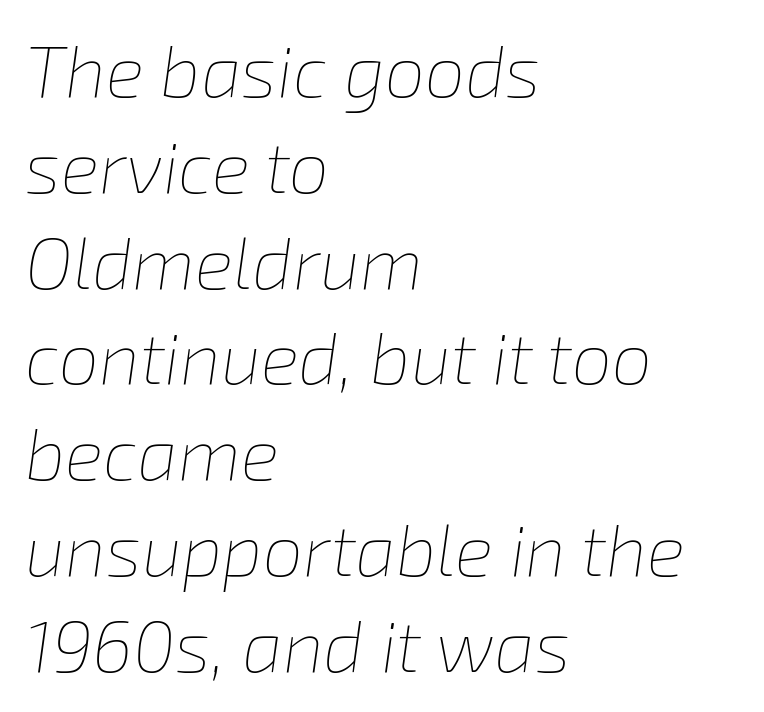
The image shows 72 px thin type, italic (leaning right); set left-aligned, normal line spacing (1.33x), normal letter spacing, not underlined; low stroke contrast and a medium x-height.
